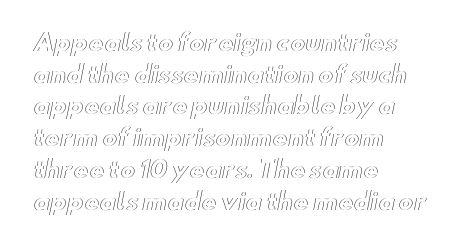
The tracking reads as untouched default to a designer's eye. A clean baseline with only descenders dipping below it. The designer left line spacing at the default. The lines are quadded left.
